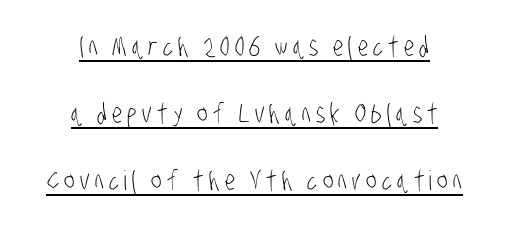
Every row of glyphs is offset so its center matches the block's center. Underline: present. The line-height multiplier appears high, well above default. Heaviness? Minimal to ordinary, like unemphasized prose.
